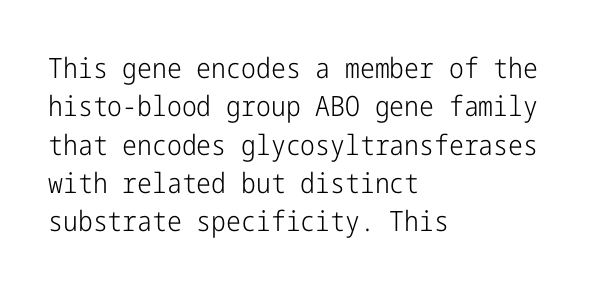
Line spacing here is normal. A student would call this left alignment; a typographer would say flush left, rag right. Typographically, this falls in the sans-serif category. Between one letter and the next there's only the usual sliver of space.
